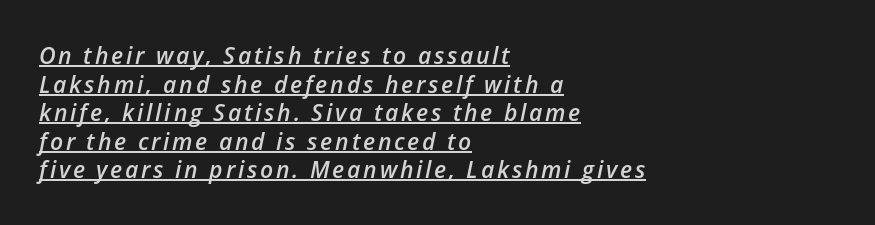
Q: Is the text bold? A: Semi-bold.
Q: Is the text italic (slanted)? A: Yes, it leans right by about 12 degrees.
Q: Is the text underlined? A: Yes.
Q: How is the paragraph aligned? A: Left-aligned.
